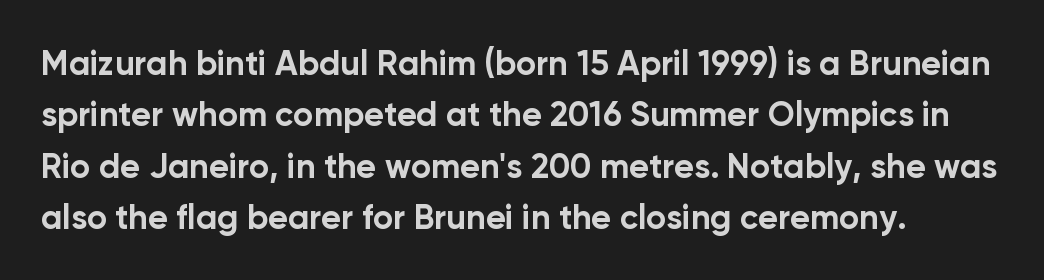
{"serif": "no", "italic": "no", "bold": "yes", "weight": "bold", "width": "normal", "stroke_contrast": "low", "x_height": "medium", "monospaced": "no", "underline": "no", "align": "left", "line_spacing": "normal", "line_spacing_ratio": 1.51, "letter_spacing": "normal", "letter_spacing_em": 0.0, "glyph_px": 34}
